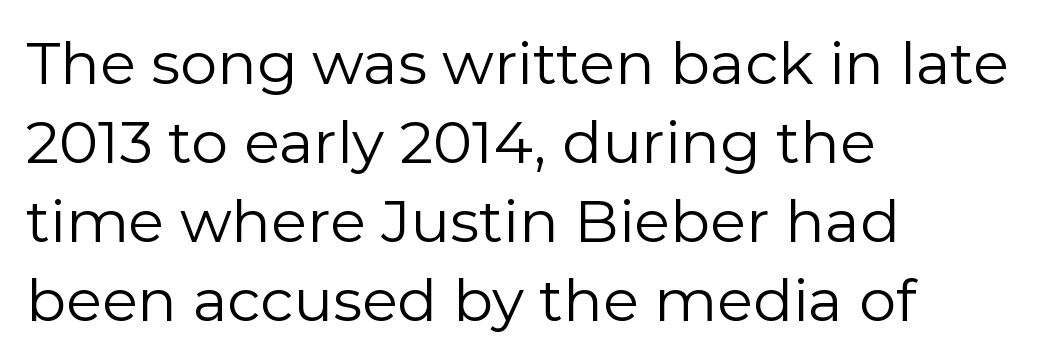
The image shows 59 px regular-weight sans-serif type, upright; set left-aligned, normal line spacing (1.34x), normal letter spacing, not underlined; low stroke contrast and a medium x-height.
